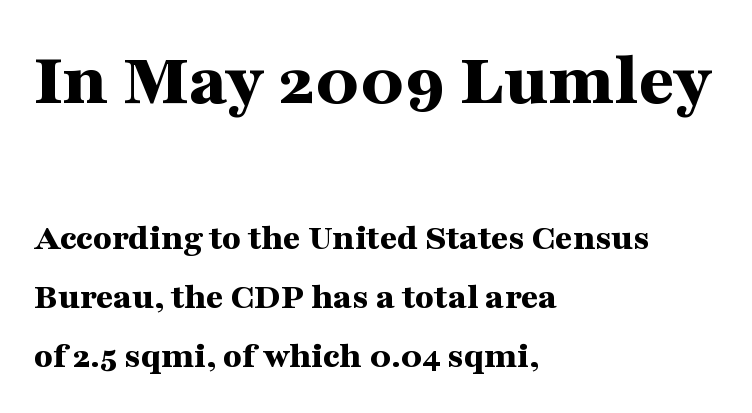
Compared with typical paragraphs, the rows here are spaced about the same. Block one is the big one; block two sits smaller underneath. The type sits square on the baseline with zero lean. You could call the tracking neutral — neither tight nor loose.
